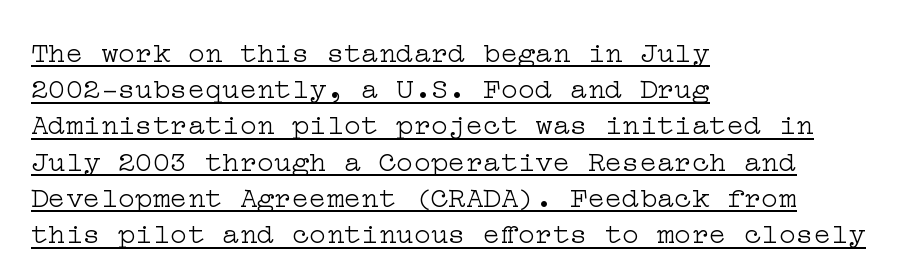
The image shows 29 px light, wide serif type, upright; set left-aligned, normal line spacing (1.25x), normal letter spacing, underlined; low stroke contrast and a medium x-height.
